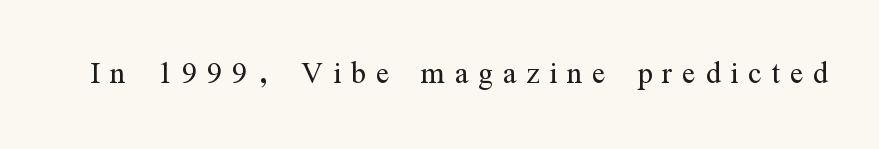
Spacing verdict: proportional, widths tailored to each character. The area under the type is left untouched. Every stem runs plumb, perpendicular to the baseline. Note: serifs present on the glyphs. Spacing between characters has been opened up far beyond the box default.
